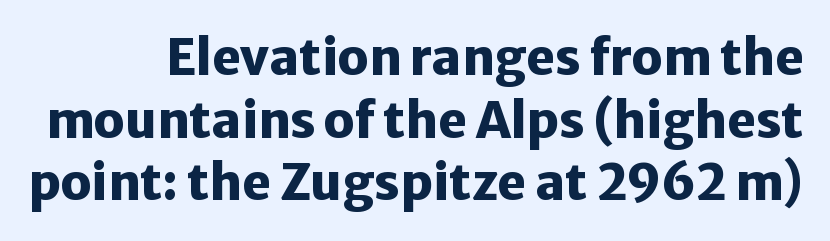
Q: Is the text bold? A: Yes.
Q: Is the text italic (slanted)? A: No, it is upright.
Q: Is the typeface a serif or a sans-serif typeface? A: Sans-serif.
Q: Is the text underlined? A: No.
Q: Is the spacing between letters normal or unusually wide? A: Normal.
Q: Is the spacing between lines tight, normal or loose? A: Normal.
Q: Width (condensed, normal, or wide)? A: Normal.
Q: Stroke contrast? A: Low.
Q: x-height? A: Medium.
Q: Monospaced? A: No.
